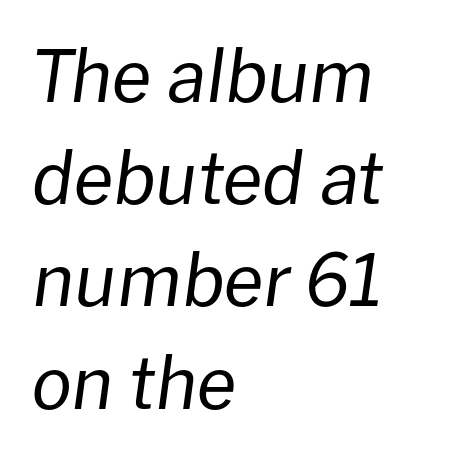
The image shows 72 px regular-weight type, italic (leaning right); set left-aligned, normal line spacing (1.42x), normal letter spacing, not underlined; low stroke contrast and a medium x-height.
